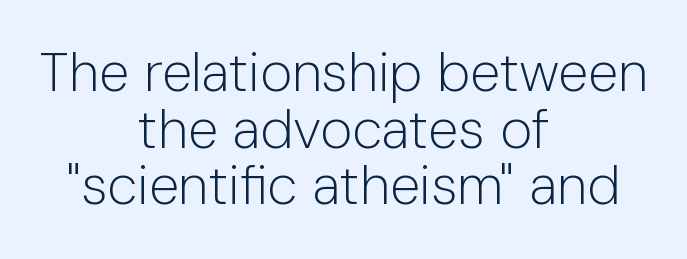
The gap between lines stays unmarked. Alignment: centered. Vertical strokes here are truly vertical. This sample has the flowing, uneven cadence of proportional lettering. On a weight scale, this lands at 450 or below. What stands out about the letter spacing? Nothing — it is the standard amount.
